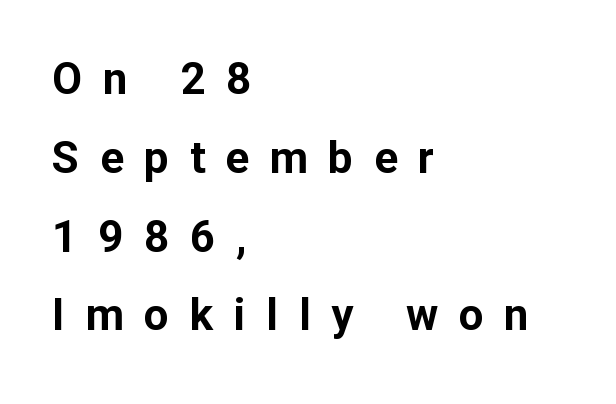
The image shows 44 px bold sans-serif type, upright; set left-aligned, line spacing 1.79x, unusually wide letter spacing (+0.47 em), not underlined; low stroke contrast and a medium x-height.
